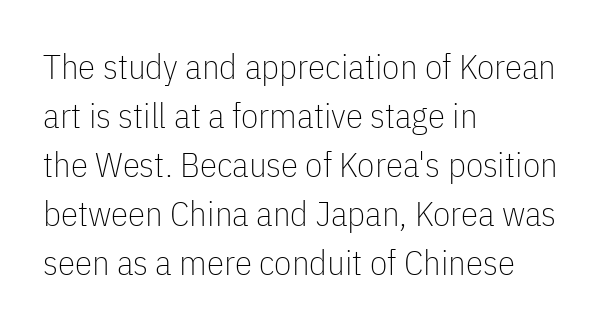
Q: Is the text bold? A: No.
Q: Is the text italic (slanted)? A: No, it is upright.
Q: Is the typeface a serif or a sans-serif typeface? A: Sans-serif.
Q: Is the text underlined? A: No.
Q: How is the paragraph aligned? A: Left-aligned.
Q: Is the spacing between letters normal or unusually wide? A: Normal.
Q: Is the spacing between lines tight, normal or loose? A: Normal.
Q: Width (condensed, normal, or wide)? A: Condensed.
Q: Stroke contrast? A: Low.
Q: x-height? A: Medium.
Q: Monospaced? A: No.
